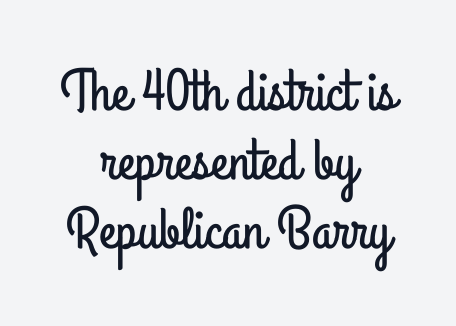
The image shows 59 px condensed sans-serif type, upright; set centered, line spacing 1.17x, normal letter spacing, not underlined; low stroke contrast and a small x-height.
